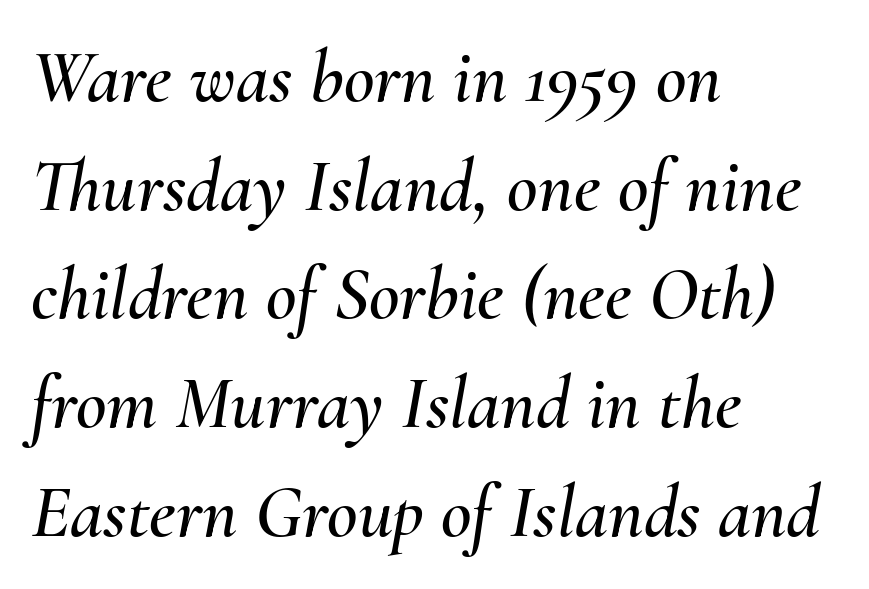
Character widths vary here, with narrow letters taking less room than wide ones. How would I describe the line gaps? Plain and ordinary. Would a proofreader flag this as italicized? Yes. Underline: absent. Compared with a centered layout, this one pins lines to the left instead. Spacing between characters is what you'd get straight out of the box.
